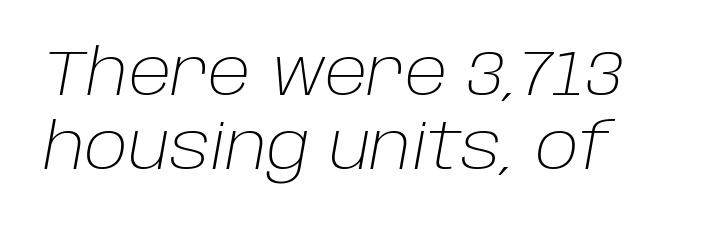
The image shows 64 px light type, italic (leaning right); set left-aligned, tight line spacing (1.15x), normal letter spacing, not underlined; low stroke contrast and a large x-height.
